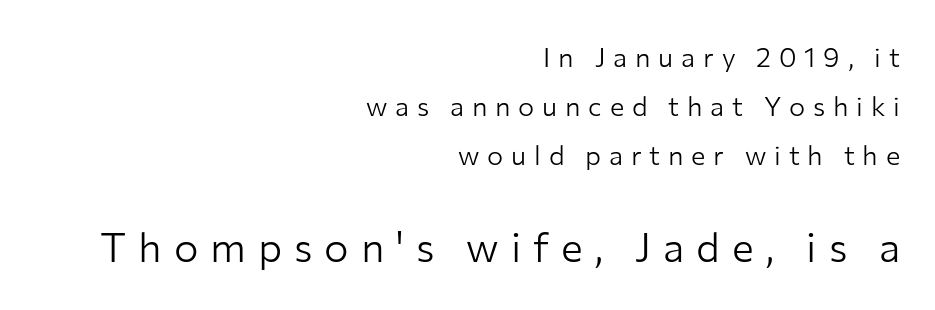
The image shows 41 px light sans-serif type, upright; set right-aligned, line spacing 1.81x, unusually wide letter spacing (+0.29 em), not underlined; the second (bottom) block is 1.52x larger; low stroke contrast and a medium x-height.
